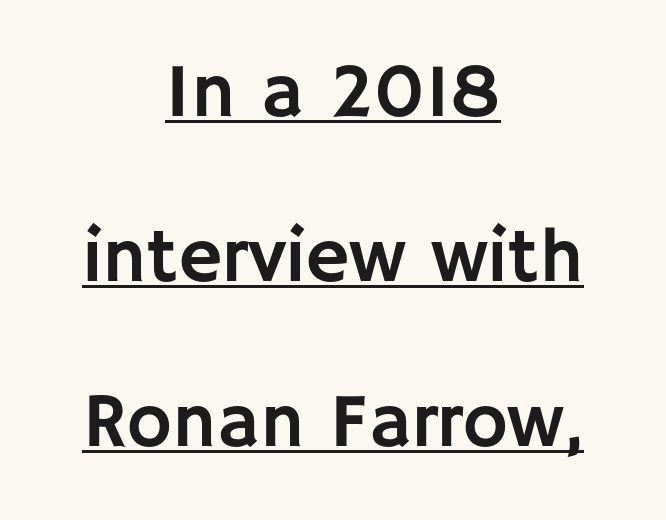
The image shows 76 px sans-serif type, upright; set centered, loose line spacing (2.17x), normal letter spacing, underlined; low stroke contrast and a large x-height.
